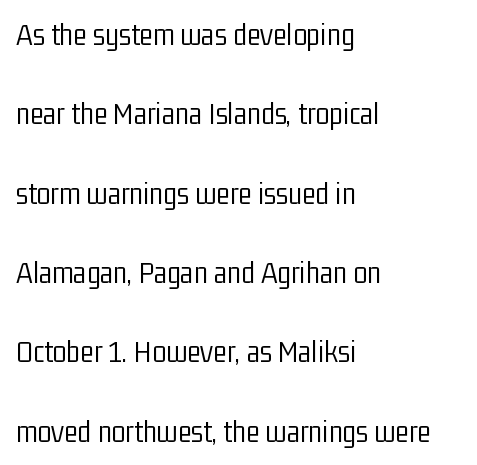
Q: Is the text bold? A: No.
Q: Is the text italic (slanted)? A: No, it is upright.
Q: Is the typeface a serif or a sans-serif typeface? A: Sans-serif.
Q: Is the text underlined? A: No.
Q: How is the paragraph aligned? A: Left-aligned.
Q: Is the spacing between letters normal or unusually wide? A: Normal.
Q: Is the spacing between lines tight, normal or loose? A: Loose.
Q: Width (condensed, normal, or wide)? A: Condensed.
Q: Stroke contrast? A: Low.
Q: x-height? A: Medium.
Q: Monospaced? A: No.
